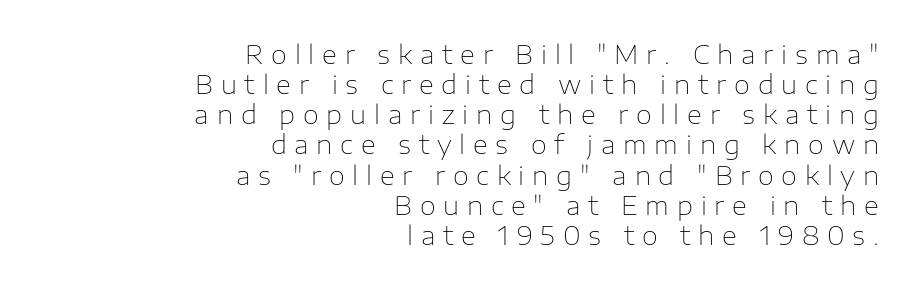
{"italic": "no", "bold": "no", "underline": "no", "align": "right", "line_spacing_ratio": 1.16, "letter_spacing": "wide", "letter_spacing_em": 0.3, "glyph_px": 26}
